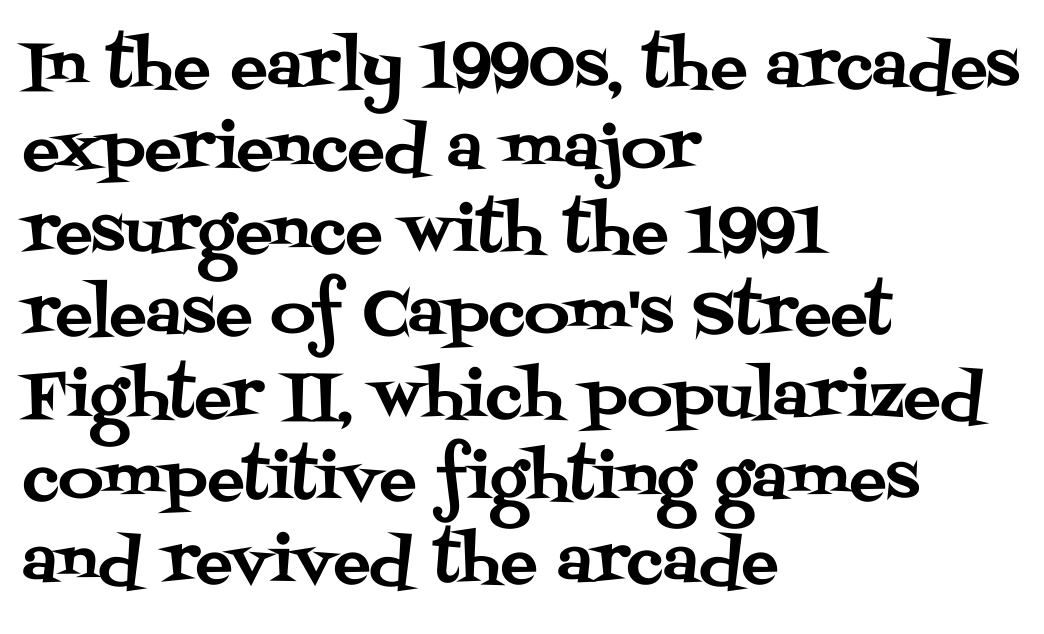
{"serif": "yes", "italic": "no", "width": "normal", "stroke_contrast": "medium", "x_height": "large", "monospaced": "no", "underline": "no", "align": "left", "line_spacing": "normal", "line_spacing_ratio": 1.33, "letter_spacing": "normal", "letter_spacing_em": 0.0, "glyph_px": 62}
